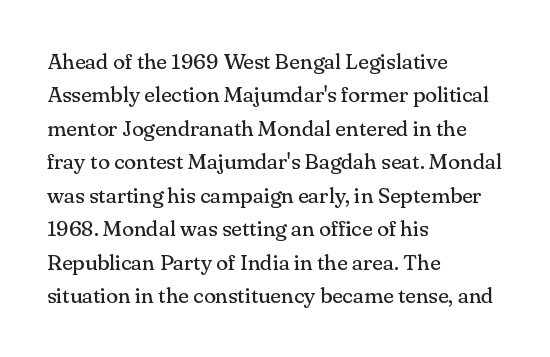
The image shows 22 px text type, upright; set left-aligned, normal line spacing (1.52x), normal letter spacing, not underlined.
